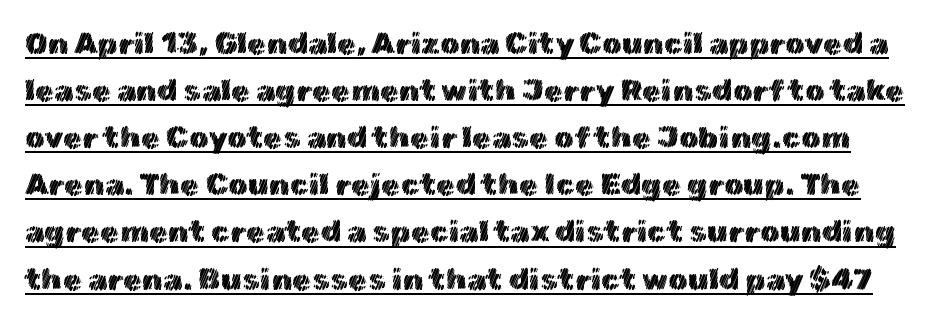
In designer terms, the underline attribute is active on this setting. The lettering holds an erect, upright posture throughout. Standard letterfit; no display-style spreading of the glyphs. Reading down the column, the eye jumps a familiar distance to each next line. The rendering uses natural spacing where letterforms have individual widths.
